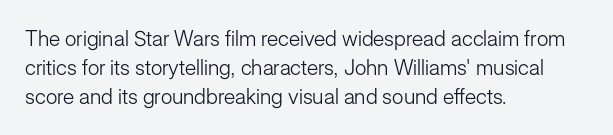
The image shows 21 px text type, upright; set left-aligned, normal line spacing (1.38x), normal letter spacing, not underlined.
